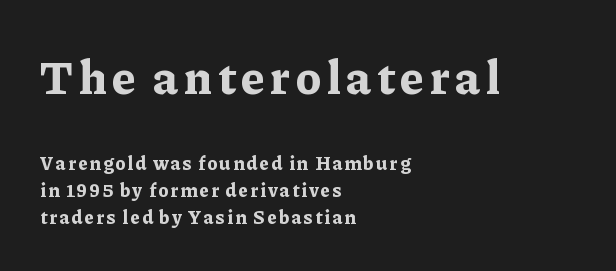
Q: Is the text bold? A: Yes.
Q: Is the text italic (slanted)? A: No, it is upright.
Q: Is the typeface a serif or a sans-serif typeface? A: Serif.
Q: Is the text underlined? A: No.
Q: How is the paragraph aligned? A: Left-aligned.
Q: Is the spacing between lines tight, normal or loose? A: Normal.
Q: Which block of text is set in a larger size, the first (top) or the second (bottom)? A: The first (top) one.
Q: Width (condensed, normal, or wide)? A: Normal.
Q: Stroke contrast? A: Low.
Q: x-height? A: Medium.
Q: Monospaced? A: No.
